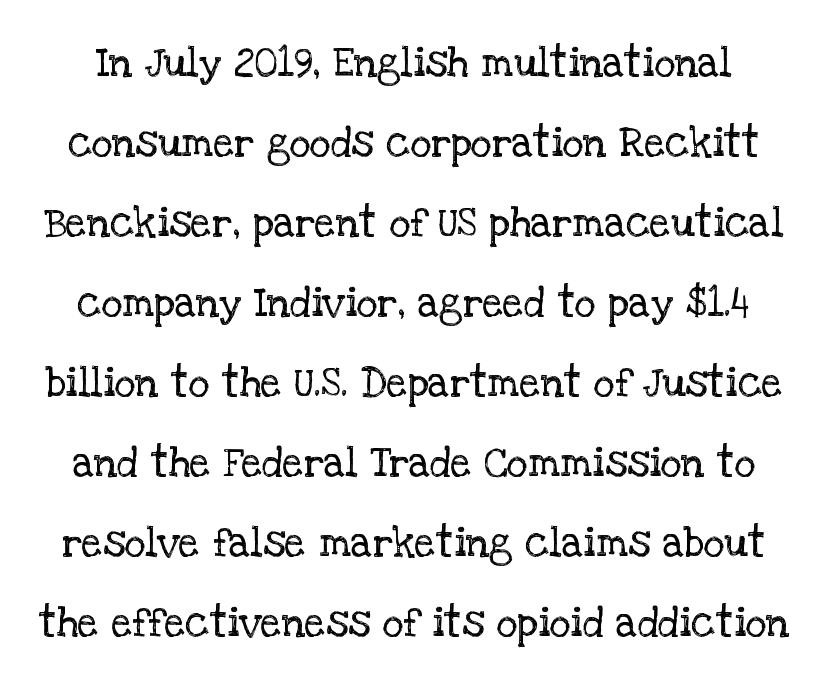
The image shows 41 px regular-weight serif type, upright; set loose line spacing (1.95x), normal letter spacing, not underlined; low stroke contrast and a large x-height.
